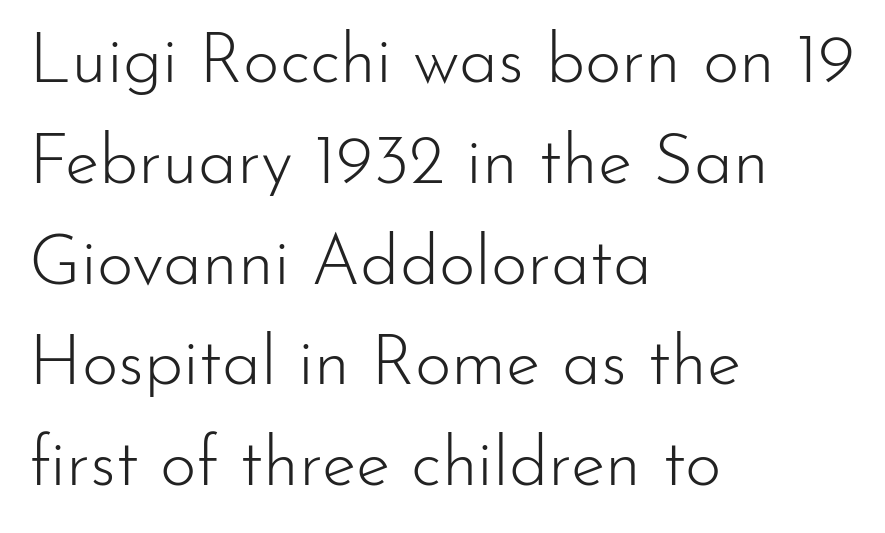
The image shows 70 px light sans-serif type, upright; set left-aligned, normal line spacing (1.44x), normal letter spacing, not underlined; low stroke contrast and a small x-height.
